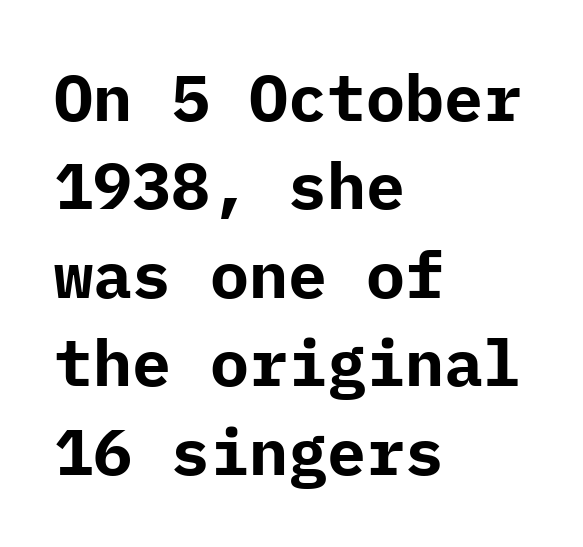
{"serif": "no", "italic": "no", "bold": "yes", "weight": "bold", "width": "normal", "stroke_contrast": "low", "x_height": "medium", "underline": "no", "align": "left", "line_spacing": "normal", "line_spacing_ratio": 1.36, "letter_spacing": "normal", "letter_spacing_em": 0.0, "glyph_px": 65}
